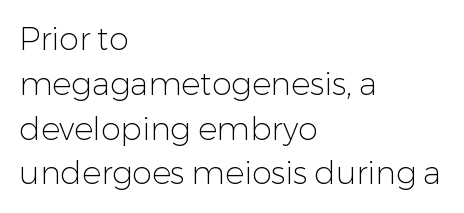
Q: Is the text bold? A: No.
Q: Is the text italic (slanted)? A: No, it is upright.
Q: Is the typeface a serif or a sans-serif typeface? A: Sans-serif.
Q: Is the text underlined? A: No.
Q: How is the paragraph aligned? A: Left-aligned.
Q: Is the spacing between letters normal or unusually wide? A: Normal.
Q: Is the spacing between lines tight, normal or loose? A: Normal.
Q: Width (condensed, normal, or wide)? A: Normal.
Q: Stroke contrast? A: Low.
Q: x-height? A: Medium.
Q: Monospaced? A: No.
